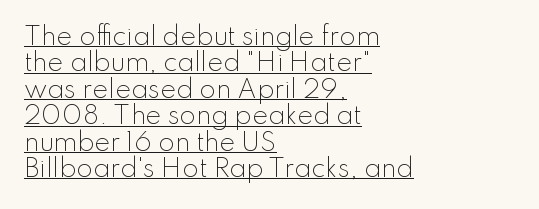
The image shows 24 px text type, upright; set left-aligned, tight line spacing (1.1x), normal letter spacing, underlined.
